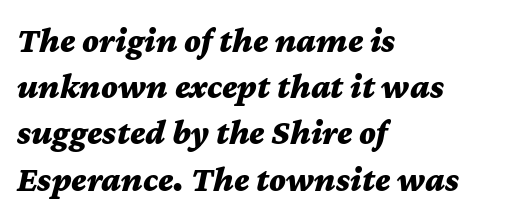
Spacing verdict: proportional, widths tailored to each character. Tall strokes in this sample are angled rather than plumb. Each glyph is drawn with heavy, bold strokes. Successive baselines arrive at the customary interval. Does extra space separate the letters? No, they use regular spacing. Rule under the text: the space is simply empty.
